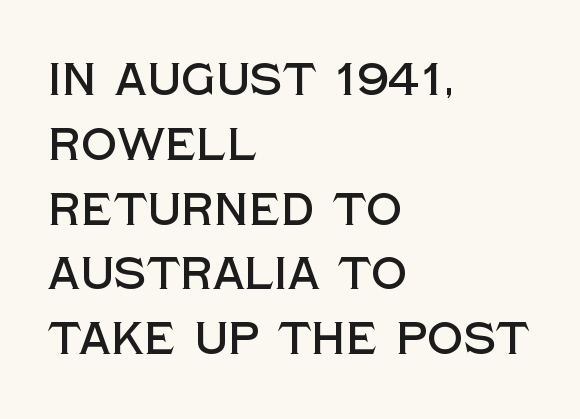
The image shows 45 px sans-serif type, upright; set left-aligned, normal line spacing (1.44x), normal letter spacing, not underlined; a large x-height.
